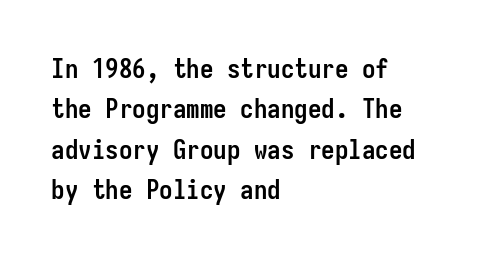
The image shows 27 px bold type, upright; set left-aligned, normal line spacing (1.5x), normal letter spacing, not underlined.
